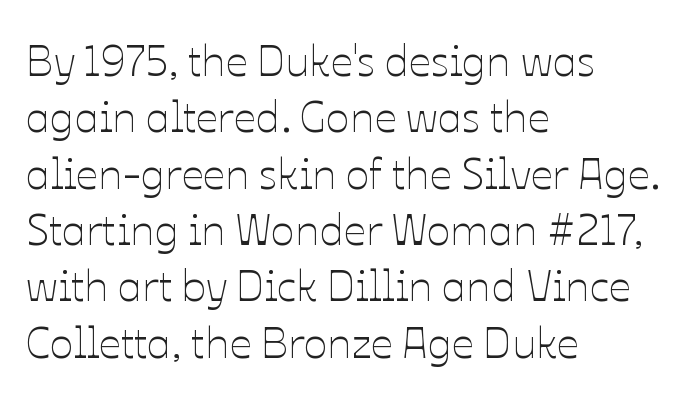
The image shows 44 px thin type, upright; set left-aligned, normal line spacing (1.28x), normal letter spacing, not underlined; low stroke contrast and a medium x-height.
